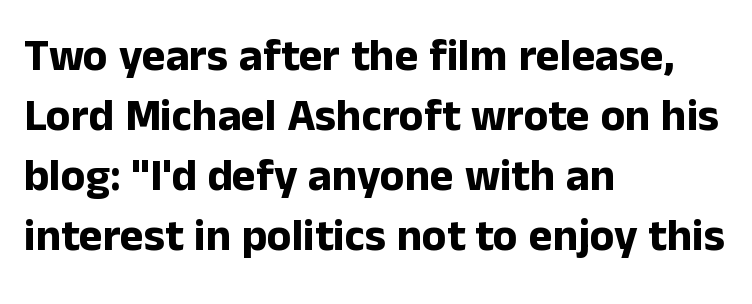
Q: Is the text bold? A: Yes.
Q: Is the text italic (slanted)? A: No, it is upright.
Q: Is the typeface a serif or a sans-serif typeface? A: Sans-serif.
Q: Is the text underlined? A: No.
Q: How is the paragraph aligned? A: Left-aligned.
Q: Is the spacing between letters normal or unusually wide? A: Normal.
Q: Is the spacing between lines tight, normal or loose? A: Normal.
Q: Width (condensed, normal, or wide)? A: Normal.
Q: Stroke contrast? A: Low.
Q: x-height? A: Medium.
Q: Monospaced? A: No.
